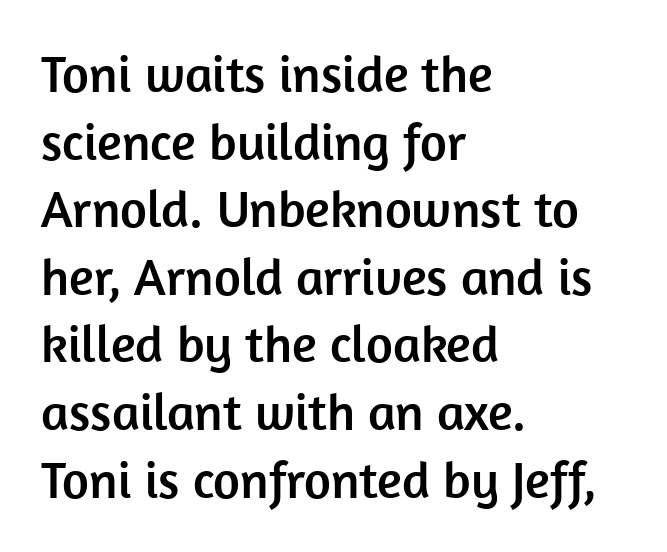
Q: Is the text italic (slanted)? A: No, it is upright.
Q: Is the typeface a serif or a sans-serif typeface? A: Sans-serif.
Q: Is the text underlined? A: No.
Q: How is the paragraph aligned? A: Left-aligned.
Q: Is the spacing between letters normal or unusually wide? A: Normal.
Q: Is the spacing between lines tight, normal or loose? A: Normal.
Q: Width (condensed, normal, or wide)? A: Normal.
Q: Stroke contrast? A: Low.
Q: x-height? A: Medium.
Q: Monospaced? A: No.
